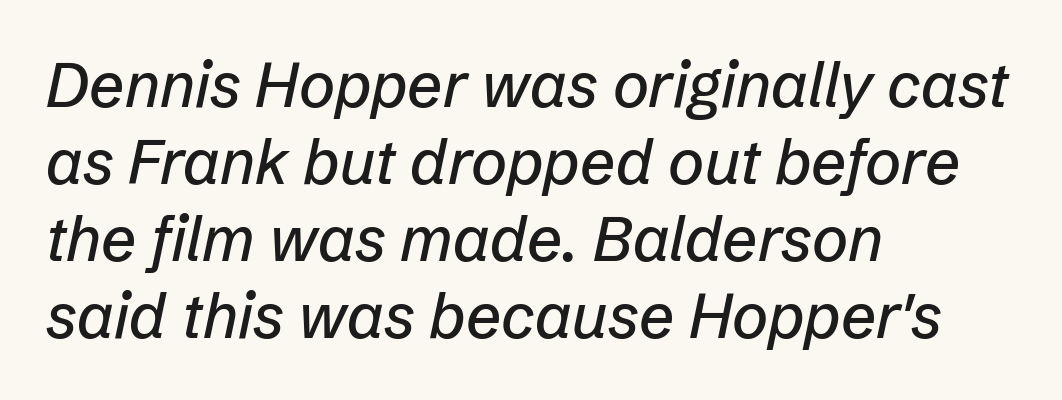
{"italic": "yes", "lean": "right", "slant_degrees": 12, "width": "normal", "stroke_contrast": "low", "x_height": "medium", "monospaced": "no", "underline": "no", "align": "left", "line_spacing_ratio": 1.24, "letter_spacing": "normal", "letter_spacing_em": 0.0, "glyph_px": 62}
